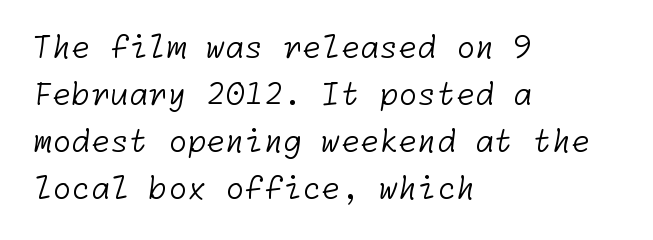
{"serif": "no", "bold": "no", "weight": "light", "width": "normal", "stroke_contrast": "low", "x_height": "medium", "underline": "no", "align": "left", "line_spacing": "normal", "line_spacing_ratio": 1.52, "letter_spacing": "normal", "letter_spacing_em": 0.0, "glyph_px": 31}
